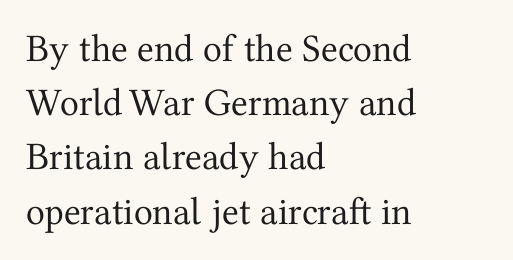
Q: Is the text bold? A: No.
Q: Is the text italic (slanted)? A: No, it is upright.
Q: Is the typeface a serif or a sans-serif typeface? A: Serif.
Q: Is the text underlined? A: No.
Q: How is the paragraph aligned? A: Left-aligned.
Q: Is the spacing between letters normal or unusually wide? A: Normal.
Q: Is the spacing between lines tight, normal or loose? A: Normal.
Q: Width (condensed, normal, or wide)? A: Normal.
Q: Stroke contrast? A: Medium.
Q: x-height? A: Medium.
Q: Monospaced? A: No.
